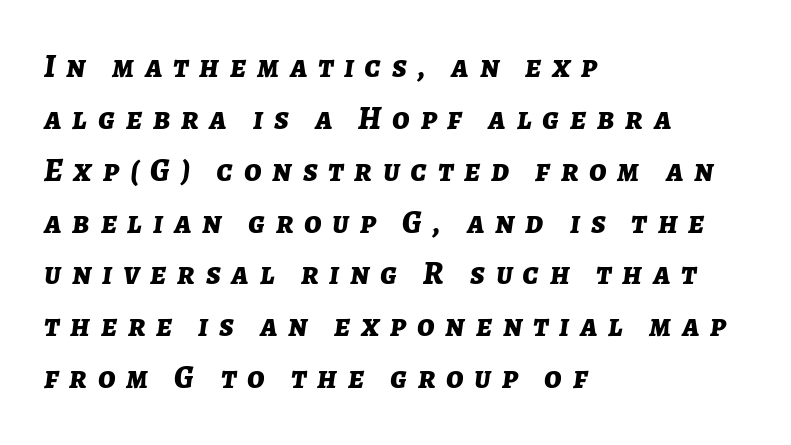
{"italic": "yes", "lean": "right", "slant_degrees": 7, "bold": "yes", "weight": "bold", "width": "normal", "stroke_contrast": "low", "x_height": "medium", "monospaced": "no", "underline": "no", "align": "left", "line_spacing": "normal", "line_spacing_ratio": 1.62, "letter_spacing": "wide", "letter_spacing_em": 0.34, "glyph_px": 32}
